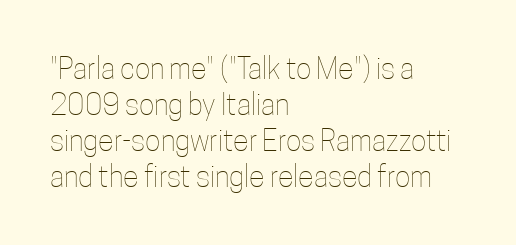
When letters stand straight like this, we call the style roman or upright. The letters advance in unequal steps, a hallmark of proportional type. The cut favours lightness, reaching ordinary text weight at its darkest. If you drew a ruler down the left edge, every line would touch it.
